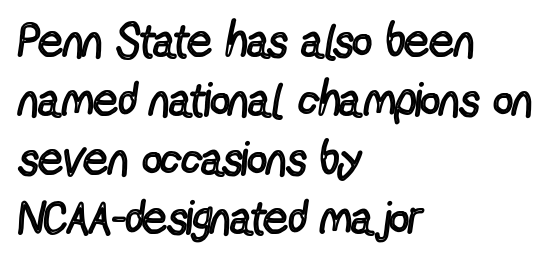
Q: Is the text bold? A: No.
Q: Is the typeface a serif or a sans-serif typeface? A: Sans-serif.
Q: Is the text underlined? A: No.
Q: How is the paragraph aligned? A: Left-aligned.
Q: Is the spacing between letters normal or unusually wide? A: Normal.
Q: Width (condensed, normal, or wide)? A: Condensed.
Q: x-height? A: Medium.
Q: Monospaced? A: No.
